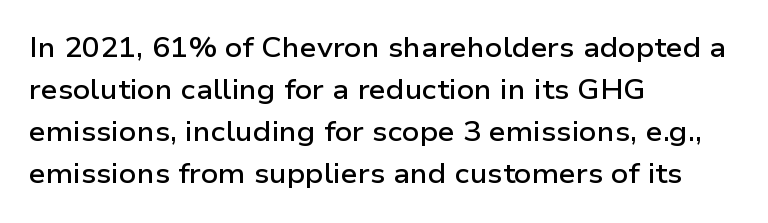
{"italic": "no", "bold": "semi", "underline": "no", "align": "left", "line_spacing": "normal", "line_spacing_ratio": 1.56, "letter_spacing": "normal", "letter_spacing_em": 0.0, "glyph_px": 27}
